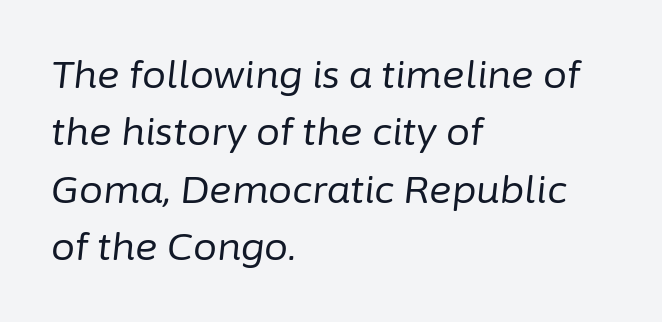
Do the characters align in a grid? No, the font is proportional. Short and long lines alike share a common starting point at left. Stroke mass is kept to a normal reading level or below. This rendering features lettering with no underline. Each new line begins a customary step beneath the previous one. The lettering tilts uniformly, giving the passage an italic look.
